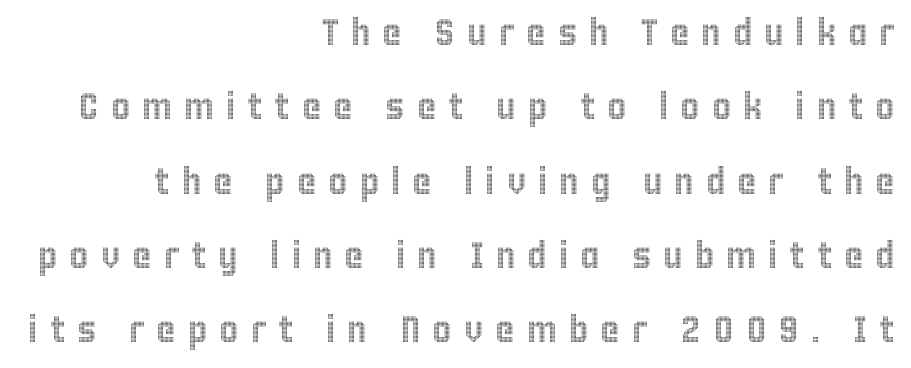
{"italic": "no", "width": "condensed", "x_height": "large", "monospaced": "no", "underline": "no", "align": "right", "line_spacing": "loose", "line_spacing_ratio": 2.01, "letter_spacing": "wide", "letter_spacing_em": 0.32, "glyph_px": 37}
